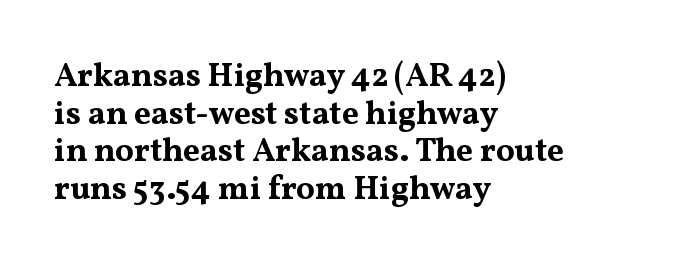
{"serif": "yes", "italic": "no", "bold": "yes", "weight": "bold", "width": "wide", "stroke_contrast": "medium", "x_height": "medium", "monospaced": "no", "underline": "no", "align": "left", "line_spacing": "tight", "line_spacing_ratio": 1.14, "letter_spacing": "normal", "letter_spacing_em": 0.0, "glyph_px": 33}
